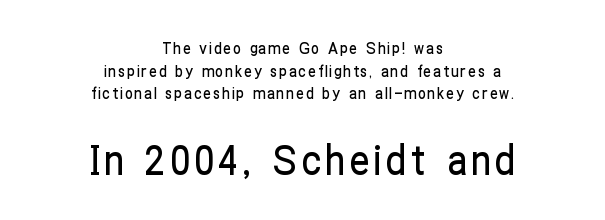
{"serif": "no", "italic": "no", "width": "condensed", "stroke_contrast": "low", "x_height": "medium", "monospaced": "no", "underline": "no", "align": "center", "line_spacing": "normal", "line_spacing_ratio": 1.41, "larger_block": "second", "size_ratio": 2.5, "glyph_px": 40}
